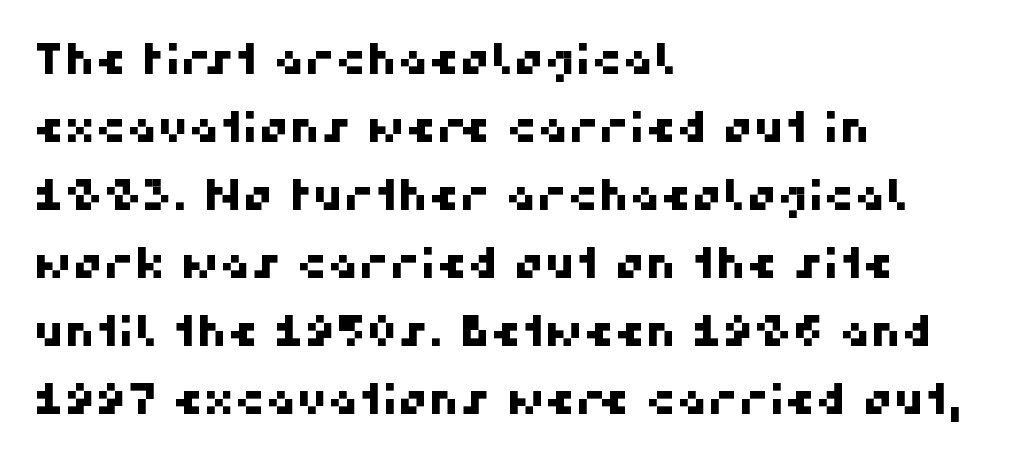
The image shows 43 px sans-serif type; set left-aligned, normal line spacing (1.58x), normal letter spacing, not underlined; high stroke contrast and a medium x-height.
